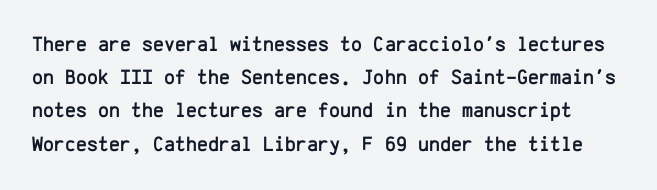
{"italic": "no", "underline": "no", "line_spacing": "normal", "line_spacing_ratio": 1.58, "letter_spacing": "normal", "letter_spacing_em": 0.0, "glyph_px": 21}
